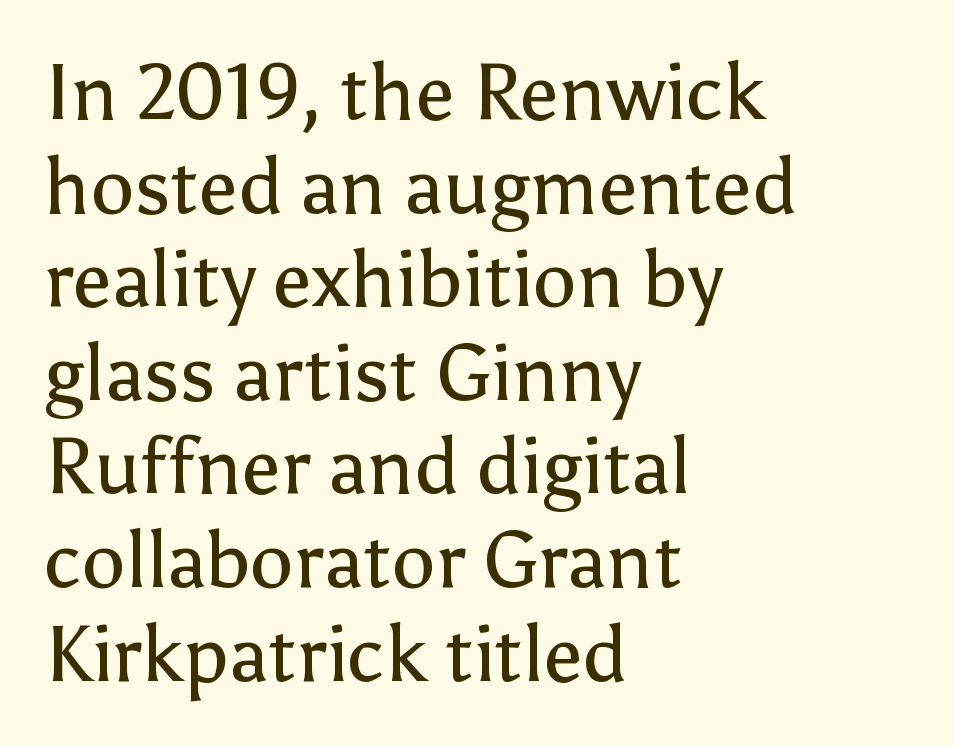
{"serif": "no", "italic": "no", "bold": "no", "weight": "regular", "width": "normal", "stroke_contrast": "low", "x_height": "medium", "monospaced": "no", "underline": "no", "align": "left", "line_spacing_ratio": 1.2, "letter_spacing": "normal", "letter_spacing_em": 0.0, "glyph_px": 78}
